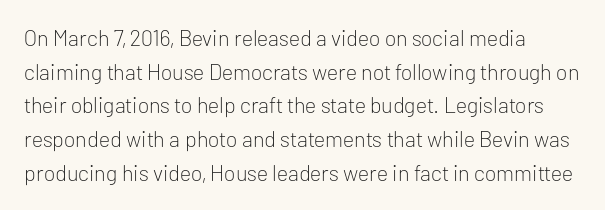
{"italic": "no", "bold": "no", "underline": "no", "line_spacing": "normal", "line_spacing_ratio": 1.53, "letter_spacing": "normal", "letter_spacing_em": 0.0, "glyph_px": 22}
